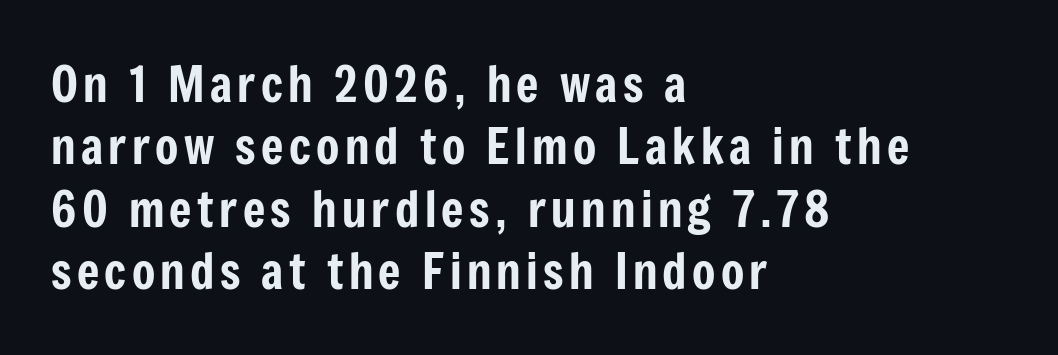
Q: Is the text italic (slanted)? A: No, it is upright.
Q: Is the typeface a serif or a sans-serif typeface? A: Sans-serif.
Q: Is the text underlined? A: No.
Q: How is the paragraph aligned? A: Left-aligned.
Q: Is the spacing between lines tight, normal or loose? A: Normal.
Q: Width (condensed, normal, or wide)? A: Condensed.
Q: Stroke contrast? A: Low.
Q: x-height? A: Medium.
Q: Monospaced? A: No.
